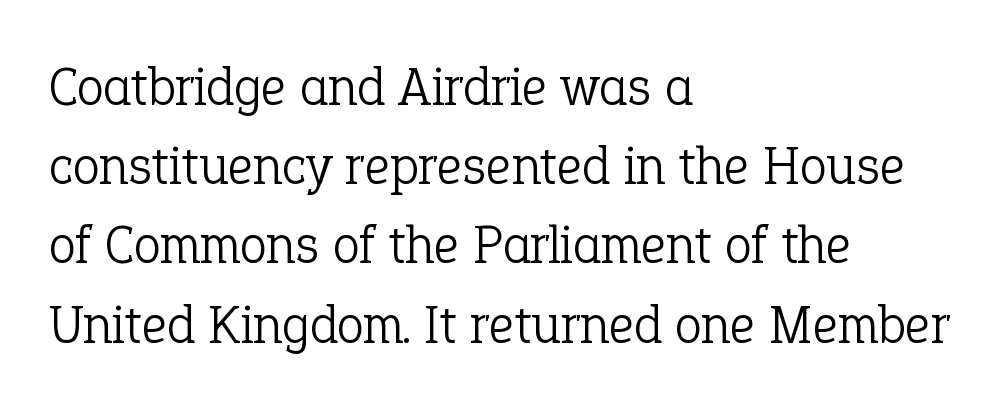
Words float on clear page, feet unadorned. Examine the stroke ends and you'll spot serifs. Caption: multi-line text, flush left, ragged right. Looks like regular typesetting: each glyph gets only the width it needs. Notice how the stems are strictly vertical — no italics here. The passage shown stacks its lines at a standard gap.
